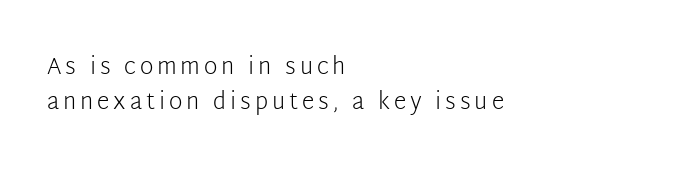
The image shows 23 px text type, upright; set left-aligned, normal line spacing (1.53x), not underlined.
